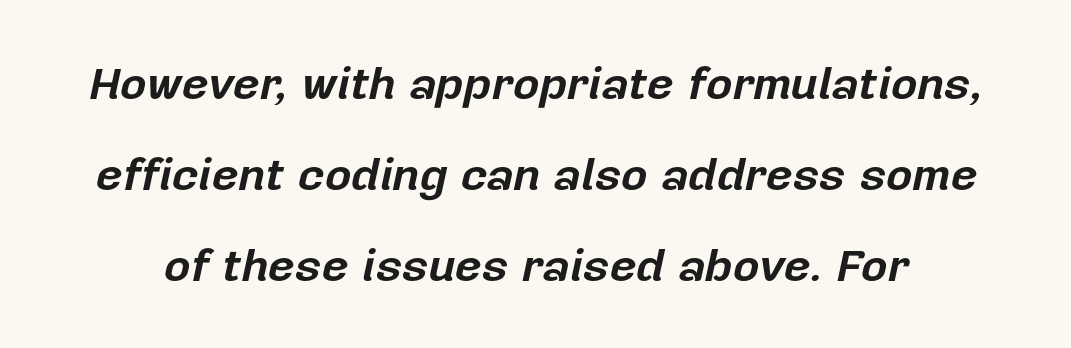
Q: Is the text bold? A: Yes.
Q: Is the text italic (slanted)? A: Yes, it leans right by about 12 degrees.
Q: Is the text underlined? A: No.
Q: Is the spacing between letters normal or unusually wide? A: Normal.
Q: Is the spacing between lines tight, normal or loose? A: Loose.
Q: Width (condensed, normal, or wide)? A: Normal.
Q: Stroke contrast? A: Low.
Q: x-height? A: Medium.
Q: Monospaced? A: No.
